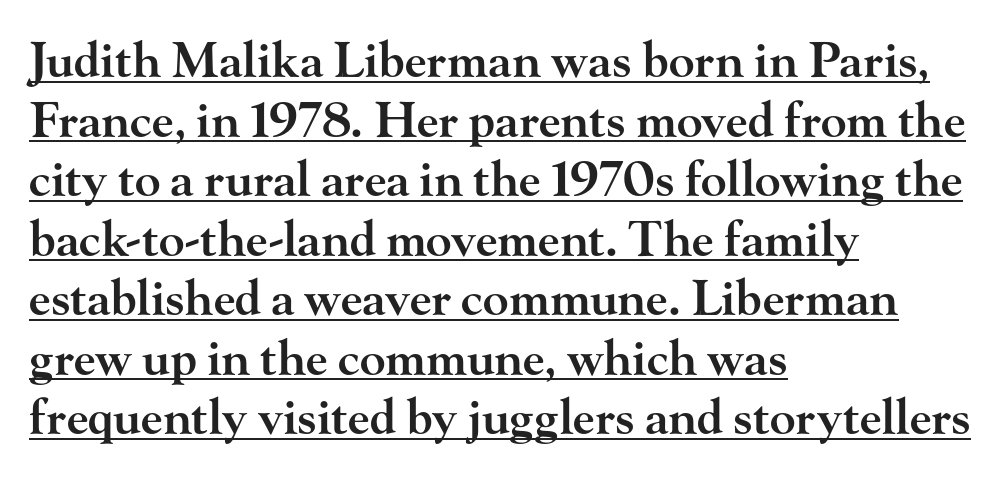
{"serif": "yes", "italic": "no", "bold": "semi", "weight": "semibold", "width": "wide", "stroke_contrast": "high", "x_height": "small", "monospaced": "no", "underline": "yes", "align": "left", "line_spacing_ratio": 1.24, "letter_spacing": "normal", "letter_spacing_em": 0.0, "glyph_px": 48}
